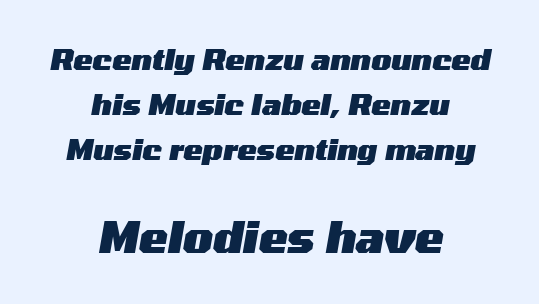
The image shows 43 px heavy, wide type, italic (leaning right); set centered, normal line spacing (1.55x), normal letter spacing, not underlined; the second (bottom) block is 1.48x larger; medium stroke contrast and a medium x-height.
